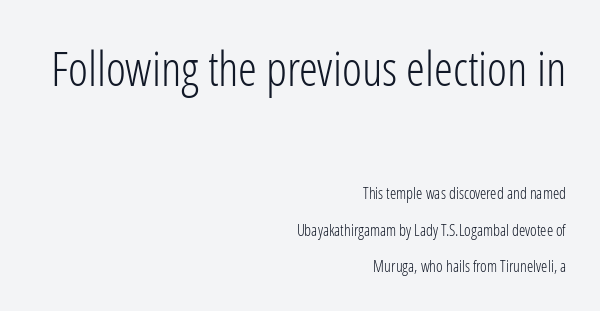
{"serif": "no", "italic": "no", "bold": "no", "weight": "light", "width": "condensed", "stroke_contrast": "low", "x_height": "medium", "monospaced": "no", "underline": "no", "align": "right", "line_spacing": "loose", "line_spacing_ratio": 2.27, "letter_spacing": "normal", "letter_spacing_em": 0.0, "larger_block": "first", "size_ratio": 3.0, "glyph_px": 48}
